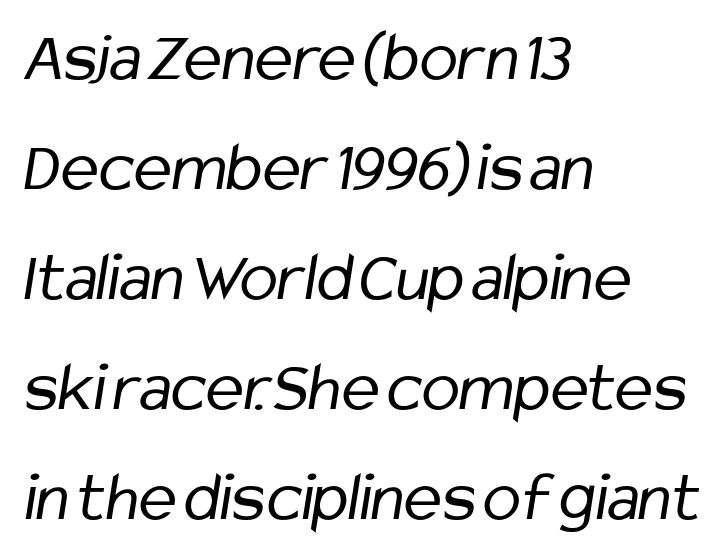
Q: Is the text bold? A: No.
Q: Is the typeface a serif or a sans-serif typeface? A: Sans-serif.
Q: Is the text underlined? A: No.
Q: How is the paragraph aligned? A: Left-aligned.
Q: Is the spacing between letters normal or unusually wide? A: Normal.
Q: Is the spacing between lines tight, normal or loose? A: Normal.
Q: Width (condensed, normal, or wide)? A: Condensed.
Q: Stroke contrast? A: Low.
Q: x-height? A: Medium.
Q: Monospaced? A: No.
